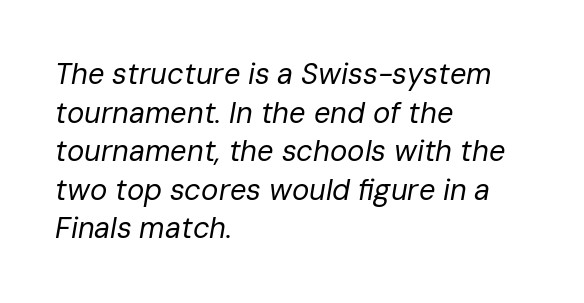
Looks like regular typesetting: each glyph gets only the width it needs. Honestly, the letter spacing is just normal — you wouldn't notice it. Heft: none added — not bold. Visually the block forms a straight wall on the left and a jagged coastline on the right. A bare baseline throughout the passage. The block of text has a typical density, with ordinary space between rows.
